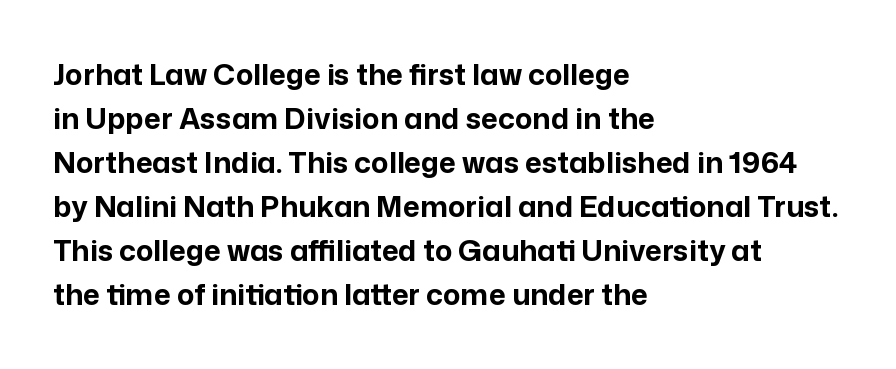
{"serif": "no", "italic": "no", "bold": "yes", "weight": "bold", "width": "normal", "stroke_contrast": "low", "x_height": "medium", "monospaced": "no", "underline": "no", "align": "left", "line_spacing": "normal", "line_spacing_ratio": 1.52, "letter_spacing": "normal", "letter_spacing_em": 0.0, "glyph_px": 29}
